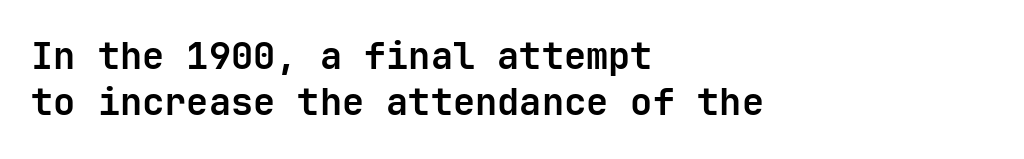
Q: Is the text bold? A: Yes.
Q: Is the text italic (slanted)? A: No, it is upright.
Q: Is the typeface a serif or a sans-serif typeface? A: Sans-serif.
Q: Is the text underlined? A: No.
Q: How is the paragraph aligned? A: Left-aligned.
Q: Is the spacing between letters normal or unusually wide? A: Normal.
Q: Is the spacing between lines tight, normal or loose? A: Normal.
Q: Width (condensed, normal, or wide)? A: Normal.
Q: Stroke contrast? A: Low.
Q: x-height? A: Medium.
Q: Monospaced? A: Yes.
